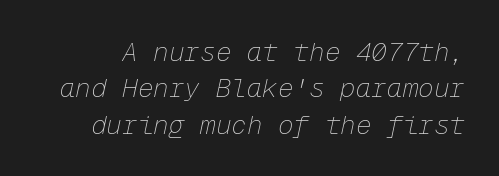
Bare-footed words on every line. The rendering keeps characters at their native spacing. Ink coverage per letter is moderate at most. The passage shown leans; its letterforms are oblique.
